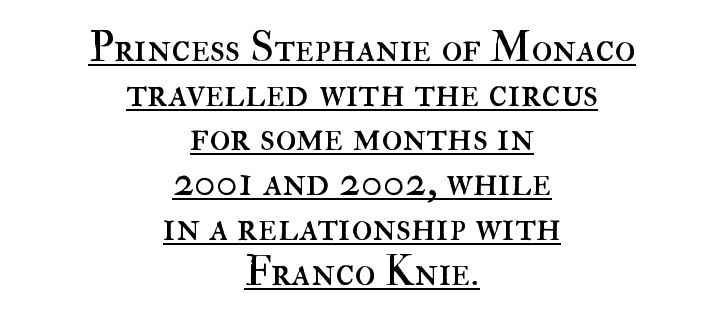
The passage shown stacks its lines with hardly any gap. In CSS terms this would be text-align: center. Varying glyph widths throughout — classic text-font behaviour. A typographer would call this underscored text.
